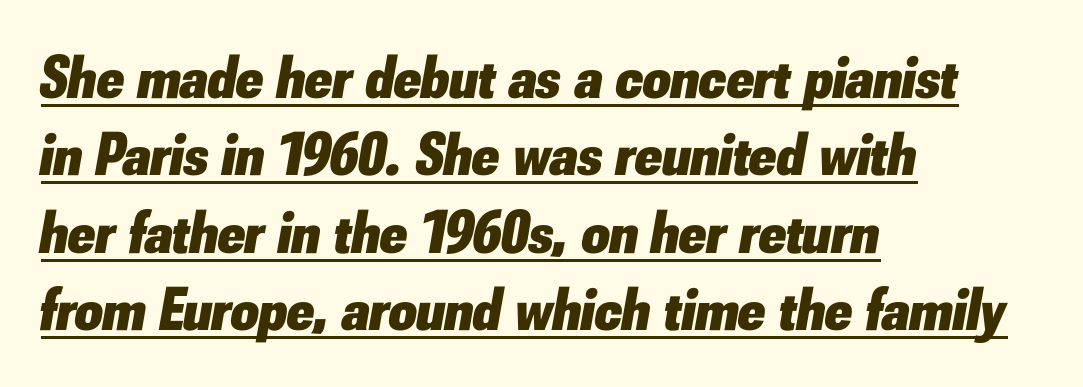
Is the block centered? No — it sits flush against the left margin. These lines are rendered in a variable-pitch font. This is heavy type, rendered in bold. The rendering uses the underline text-decoration. Every character sits at an angle, as italics do. The passage shown has conventional tracking throughout.
